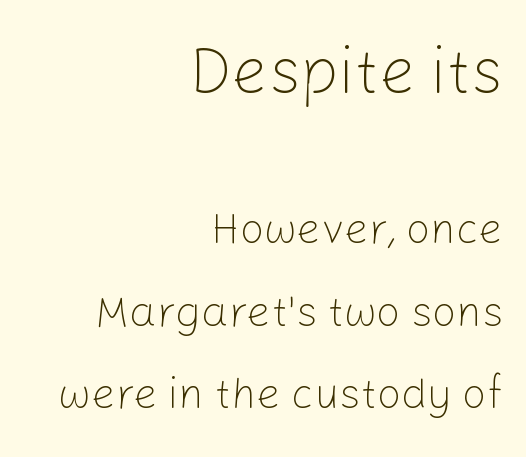
The image shows 64 px light sans-serif type, upright; set right-aligned, loose line spacing (1.91x), normal letter spacing, not underlined; the first (top) block is 1.49x larger; low stroke contrast and a medium x-height.
